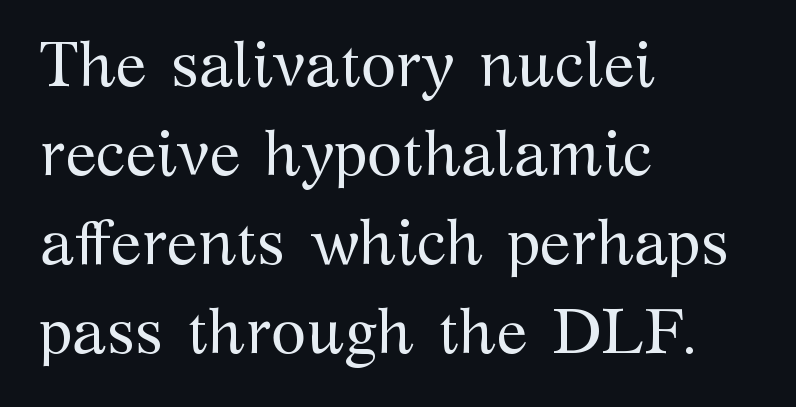
The image shows 64 px regular-weight serif type, upright; set left-aligned, normal line spacing (1.39x), normal letter spacing, not underlined; medium stroke contrast and a medium x-height.
